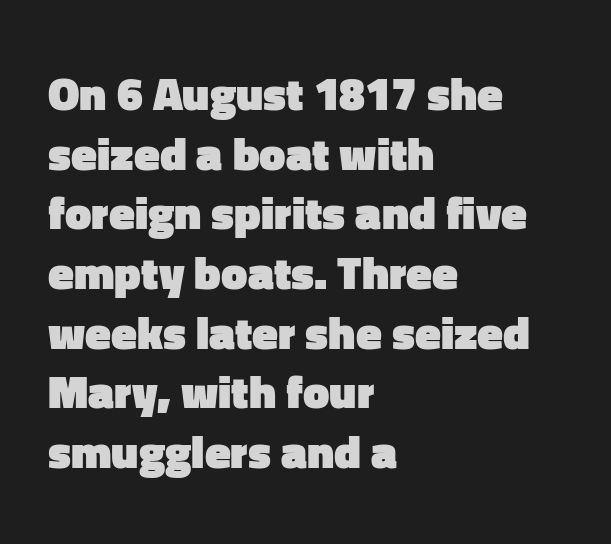
The image shows 47 px heavy sans-serif type, upright; set left-aligned, normal line spacing (1.27x), normal letter spacing, not underlined; low stroke contrast and a medium x-height.
